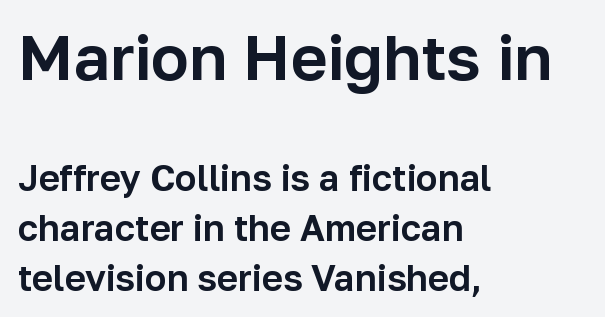
{"serif": "no", "italic": "no", "width": "normal", "stroke_contrast": "low", "x_height": "medium", "monospaced": "no", "underline": "no", "align": "left", "line_spacing": "normal", "line_spacing_ratio": 1.38, "letter_spacing": "normal", "letter_spacing_em": 0.0, "larger_block": "first", "size_ratio": 1.75, "glyph_px": 63}
